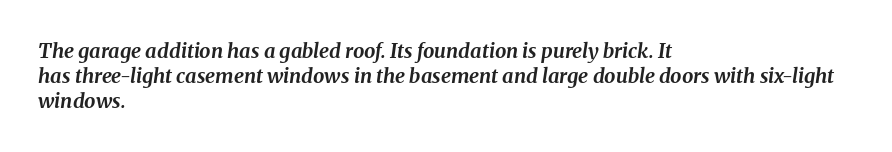
Set as a true bold cut, around the 700 mark. The horizontal fit of the characters is conventional and even. Quick note: italic. Rule under the text: the space is simply empty. Casual observation: everything's shoved over to the left.
